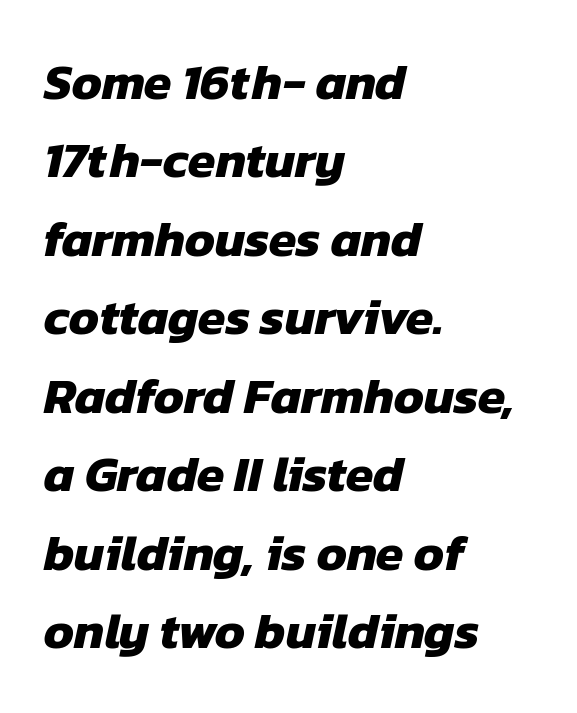
{"serif": "no", "bold": "yes", "weight": "heavy", "width": "normal", "stroke_contrast": "low", "x_height": "medium", "monospaced": "no", "underline": "no", "align": "left", "line_spacing": "normal", "line_spacing_ratio": 1.57, "letter_spacing": "normal", "letter_spacing_em": 0.0, "glyph_px": 50}
